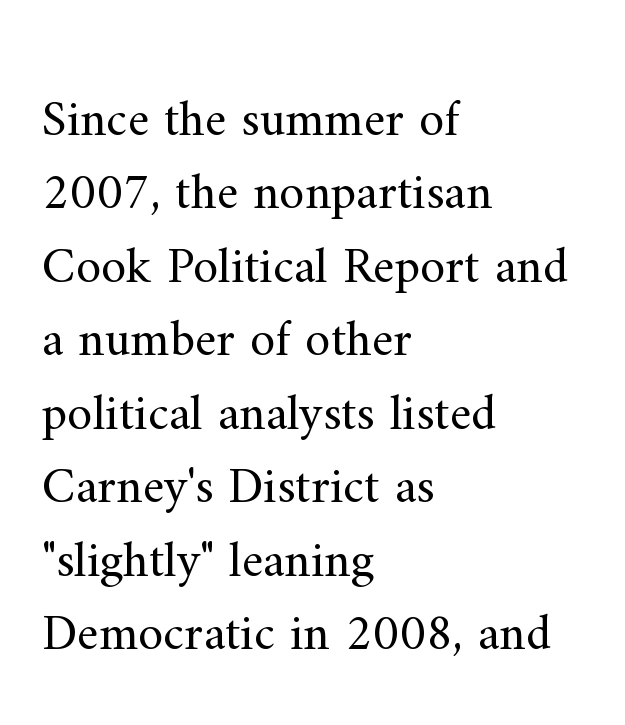
Q: Is the text bold? A: No.
Q: Is the text italic (slanted)? A: No, it is upright.
Q: Is the typeface a serif or a sans-serif typeface? A: Serif.
Q: Is the text underlined? A: No.
Q: How is the paragraph aligned? A: Left-aligned.
Q: Is the spacing between letters normal or unusually wide? A: Normal.
Q: Is the spacing between lines tight, normal or loose? A: Normal.
Q: Width (condensed, normal, or wide)? A: Normal.
Q: Stroke contrast? A: Medium.
Q: x-height? A: Small.
Q: Monospaced? A: No.
